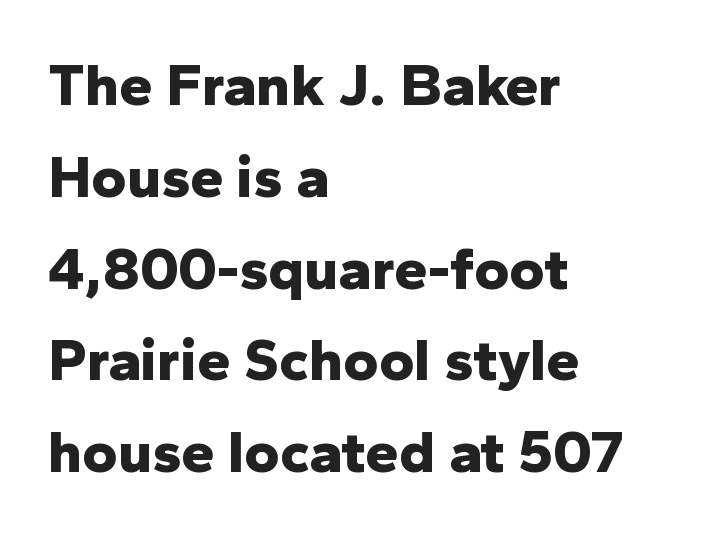
Nobody drew a line under any word here. Heft: maximum for text — a bold. Characters remain perfectly vertical along every line. Rows of type keep a routine distance in the vertical direction. The typeface chosen for these lines omits serifs.
